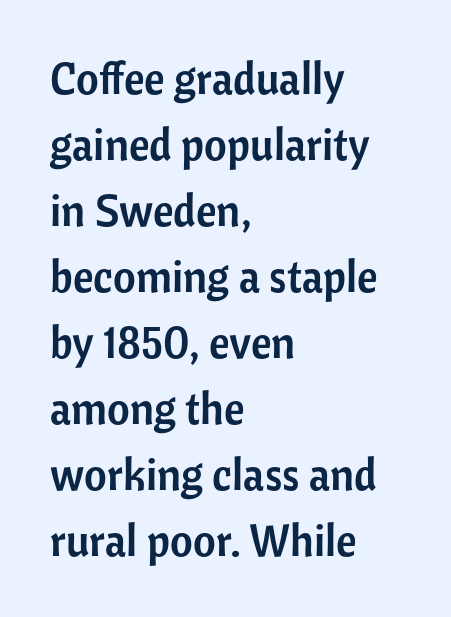
Note the varied advance widths — an 'i' is clearly narrower than an 'm'. This rendering leaves character spacing at its baseline value. Does the type have serifs? No, each stem ends abruptly. Regular leading. A classic flush-left, rag-right setting is used for this passage. If you drew a line through each stem, it would be perfectly vertical.
